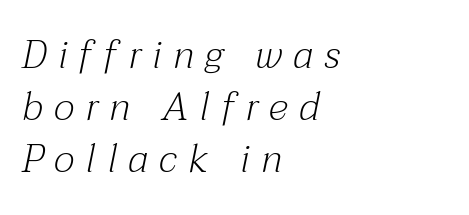
The image shows 39 px light serif type, italic (leaning right); set left-aligned, normal line spacing (1.33x), unusually wide letter spacing (+0.29 em), not underlined; medium stroke contrast and a medium x-height.
